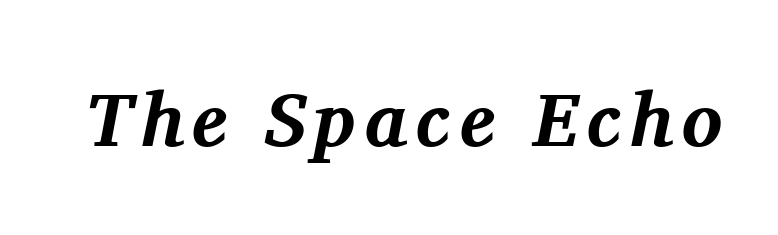
The letters are slanted; this is an italic face. The space beneath each line is pristine and unruled. Heavy-handed strokes throughout: this text is bold. Old-style or modern, the face here clearly has serifs. Here the designer chose a conventional face with non-uniform glyph widths.
